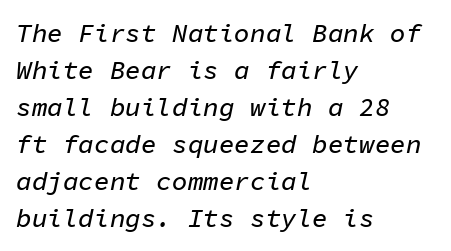
Q: Is the text italic (slanted)? A: Yes, it leans right by about 11 degrees.
Q: Is the text underlined? A: No.
Q: How is the paragraph aligned? A: Left-aligned.
Q: Is the spacing between letters normal or unusually wide? A: Normal.
Q: Is the spacing between lines tight, normal or loose? A: Normal.
